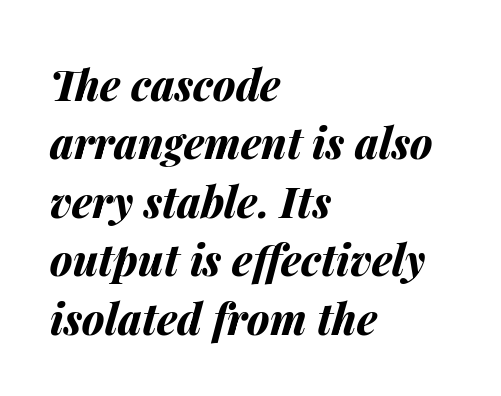
{"italic": "yes", "lean": "right", "slant_degrees": 14, "bold": "yes", "weight": "bold", "width": "normal", "stroke_contrast": "medium", "x_height": "medium", "monospaced": "no", "underline": "no", "align": "left", "line_spacing": "normal", "line_spacing_ratio": 1.39, "letter_spacing": "normal", "letter_spacing_em": 0.0, "glyph_px": 42}
